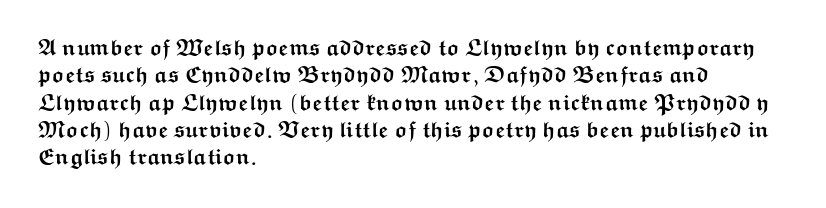
{"italic": "no", "bold": "yes", "underline": "no", "align": "left", "line_spacing_ratio": 1.24, "letter_spacing": "normal", "letter_spacing_em": 0.0, "glyph_px": 22}
